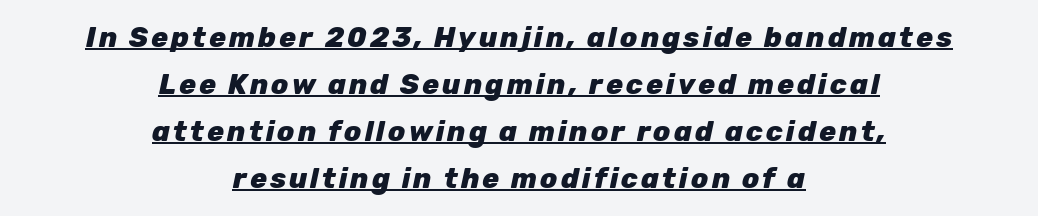
The specimen reads as italic at a glance. Does the weight exceed regular? Yes, all the way to bold. The rendered words wear a rule along their underside. Baseline-to-baseline distance is the conventional proportion of letter height.
